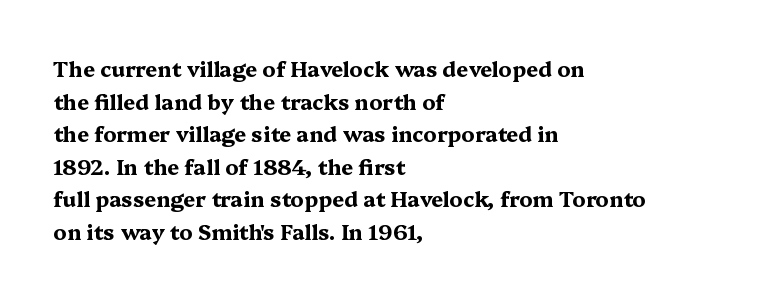
Q: Is the text bold? A: Yes.
Q: Is the text italic (slanted)? A: No, it is upright.
Q: Is the text underlined? A: No.
Q: How is the paragraph aligned? A: Left-aligned.
Q: Is the spacing between letters normal or unusually wide? A: Normal.
Q: Is the spacing between lines tight, normal or loose? A: Normal.
